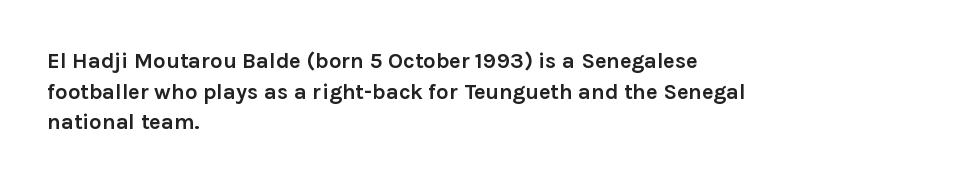
If you drew a line through each stem, it would be perfectly vertical. A normal amount of white space separates one row of letters from the next. Unmarked baselines from the first word to the last. Pretty heavy lettering here — definitely bold. The paragraph has a hard left edge and a soft right edge. These lines keep a tight, regular rhythm from letter to letter.
